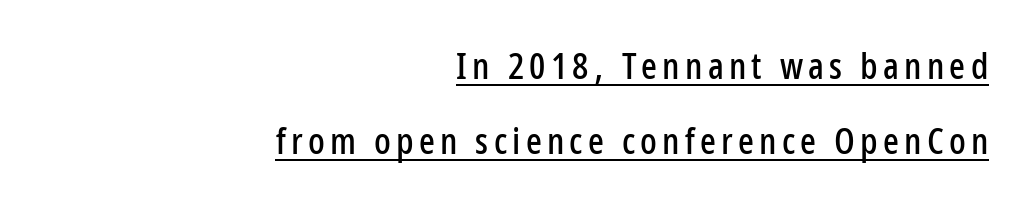
Is the block centered? No — it sits flush against the right margin. Regarding serifs, this sample does without them. Caption: lettering with a line underneath. Loosely led — the rows are spread out. The axis of the letterforms is exactly vertical.
